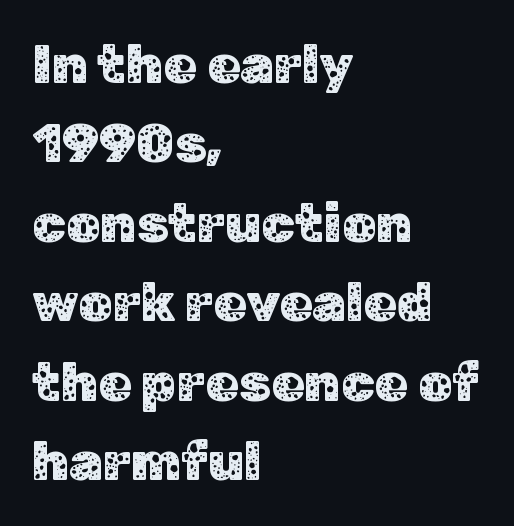
Each letter keeps its own natural width here, so spacing adapts to shape. The foot of each line stays bare and open. I'd call this a sans setting — the letters go barefoot. Line beginnings align vertically; line endings do not. This is roman type, the default non-slanted kind. The line-height multiplier appears to be the usual default.
